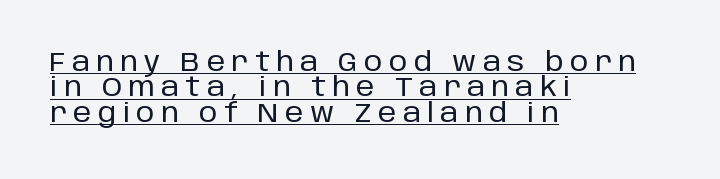
The image shows 26 px text type, upright; set left-aligned, tight line spacing (0.98x), unusually wide letter spacing (+0.25 em), underlined.
